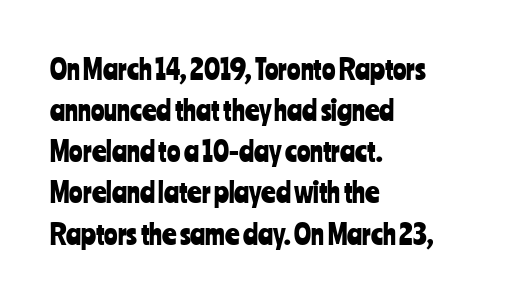
The image shows 28 px condensed sans-serif type, upright; set left-aligned, normal line spacing (1.47x), normal letter spacing, not underlined; low stroke contrast and a medium x-height.
